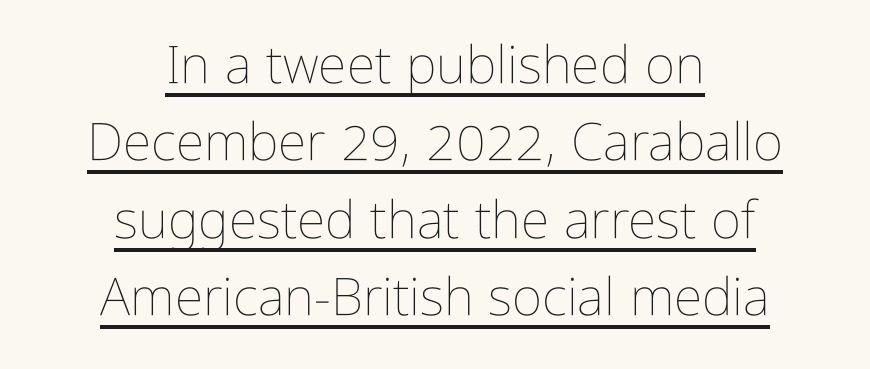
The image shows 52 px thin, condensed type, upright; set centered, normal line spacing (1.49x), normal letter spacing, underlined; low stroke contrast and a medium x-height.
